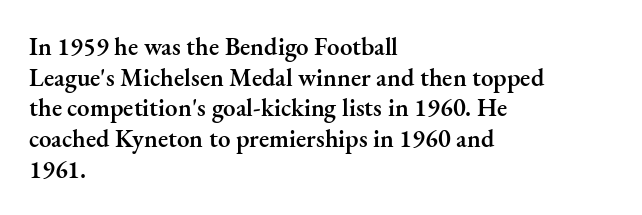
Q: Is the text bold? A: Semi-bold.
Q: Is the text italic (slanted)? A: No, it is upright.
Q: Is the text underlined? A: No.
Q: How is the paragraph aligned? A: Left-aligned.
Q: Is the spacing between letters normal or unusually wide? A: Normal.
